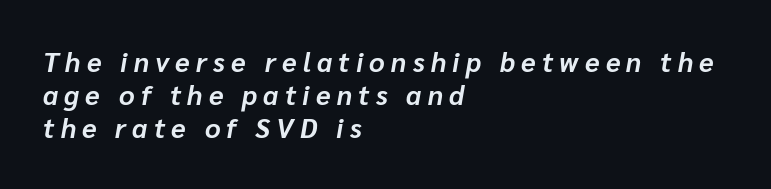
{"italic": "yes", "lean": "right", "slant_degrees": 10, "bold": "yes", "underline": "no", "align": "left", "line_spacing_ratio": 1.23, "letter_spacing": "wide", "letter_spacing_em": 0.23, "glyph_px": 27}
